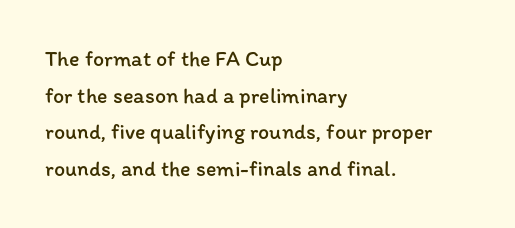
Q: Is the text bold? A: No.
Q: Is the text italic (slanted)? A: No, it is upright.
Q: Is the text underlined? A: No.
Q: How is the paragraph aligned? A: Left-aligned.
Q: Is the spacing between letters normal or unusually wide? A: Normal.
Q: Is the spacing between lines tight, normal or loose? A: Normal.
